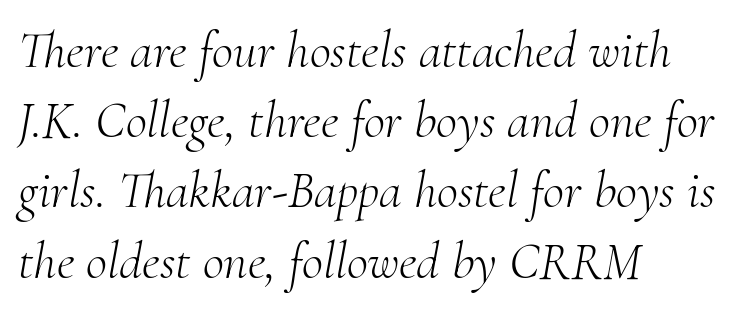
Underline: absent. A typesetter would call this proportional, since set widths differ per character. Emphasis-style slanted type is in use. Horizontal alignment here is leftward, the default for most running prose. Stems and bowls with no extra thickness — not bold.
